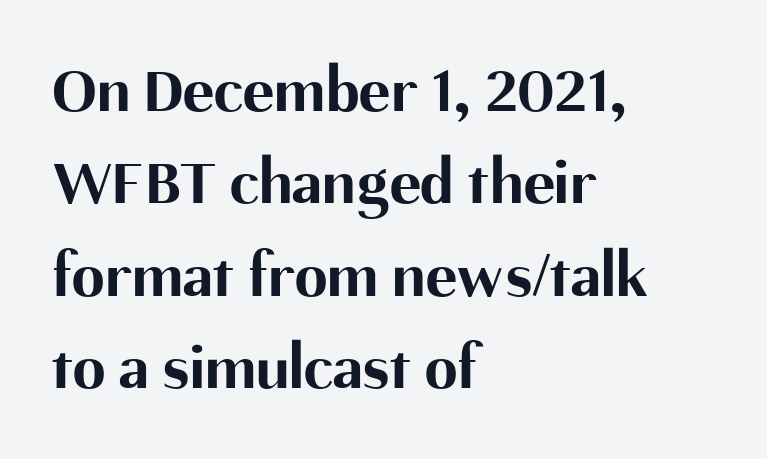
Q: Is the text bold? A: Yes.
Q: Is the text italic (slanted)? A: No, it is upright.
Q: Is the typeface a serif or a sans-serif typeface? A: Sans-serif.
Q: Is the text underlined? A: No.
Q: How is the paragraph aligned? A: Left-aligned.
Q: Is the spacing between letters normal or unusually wide? A: Normal.
Q: Is the spacing between lines tight, normal or loose? A: Normal.
Q: Width (condensed, normal, or wide)? A: Normal.
Q: Stroke contrast? A: Medium.
Q: x-height? A: Medium.
Q: Monospaced? A: No.
